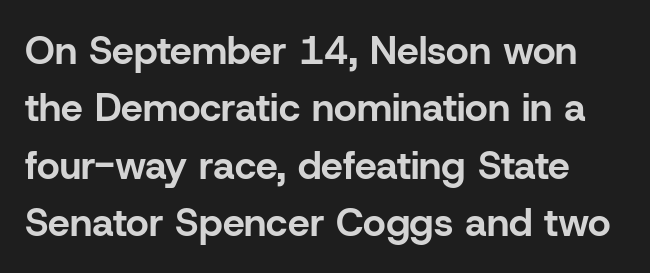
{"serif": "no", "italic": "no", "bold": "yes", "weight": "bold", "width": "normal", "stroke_contrast": "low", "x_height": "medium", "monospaced": "no", "underline": "no", "line_spacing": "normal", "line_spacing_ratio": 1.47, "letter_spacing": "normal", "letter_spacing_em": 0.0, "glyph_px": 39}
